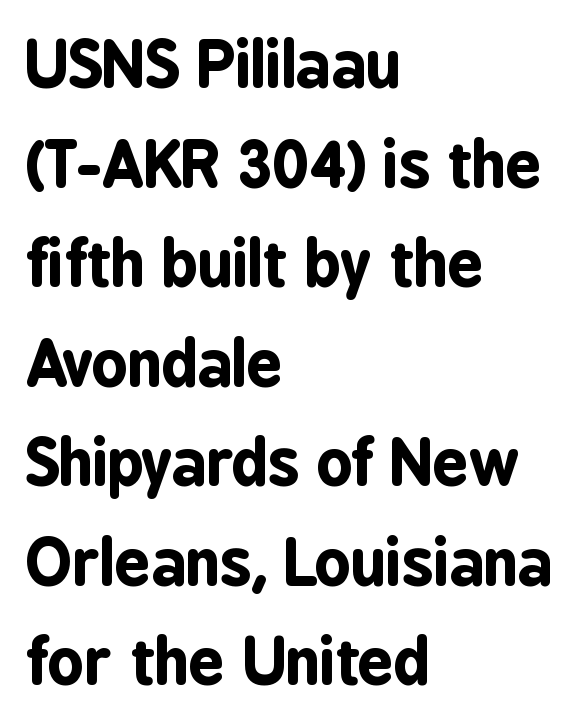
{"serif": "no", "italic": "no", "bold": "yes", "weight": "bold", "width": "condensed", "stroke_contrast": "low", "x_height": "medium", "monospaced": "no", "underline": "no", "align": "left", "line_spacing": "normal", "line_spacing_ratio": 1.58, "letter_spacing": "normal", "letter_spacing_em": 0.0, "glyph_px": 63}
